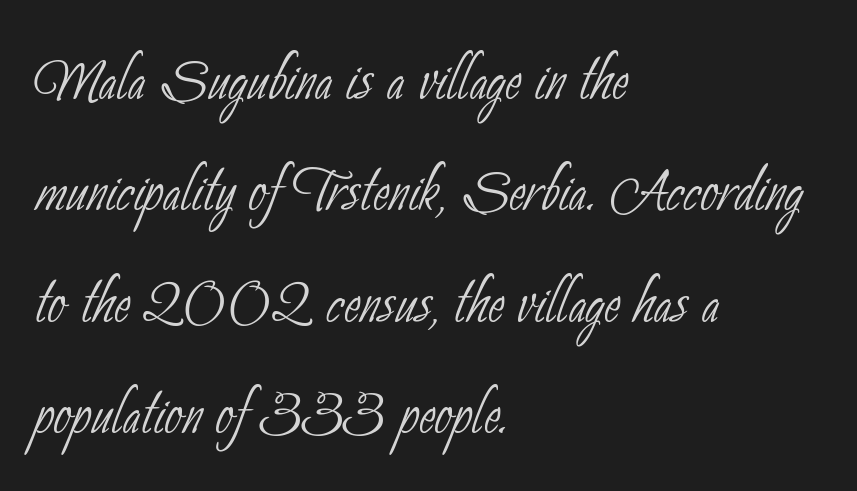
Is the type heavy? It reads as light-to-regular instead. Inter-character spacing is left at the font's built-in metrics. Varying glyph widths throughout — classic text-font behaviour. If you measured baseline to baseline, you'd find a middling distance. The glyphs in this specimen are sans serif. Reading down the block, your eye returns to a fixed left position each line.
